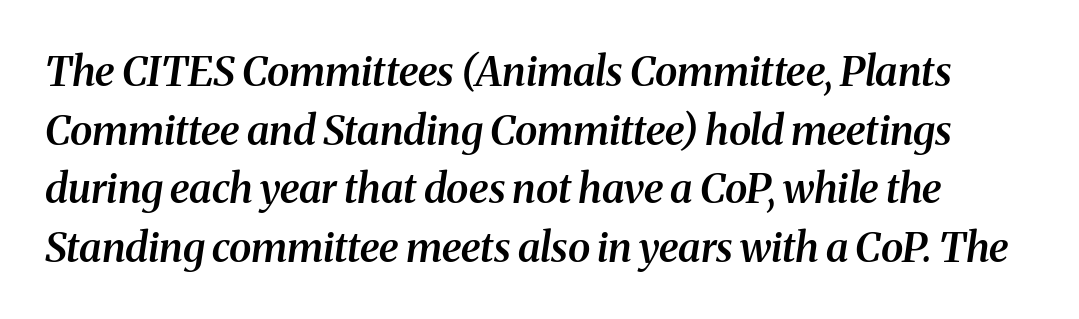
Spacing between characters is what you'd get straight out of the box. Vertical spacing — default. The string is rendered with underlining switched off. Is the type slanted? Yes — the strokes lean at a clear angle. The rendering shows small feet on the letterforms — a serif design. The strokes are fattened partway — semibold, not bold.
